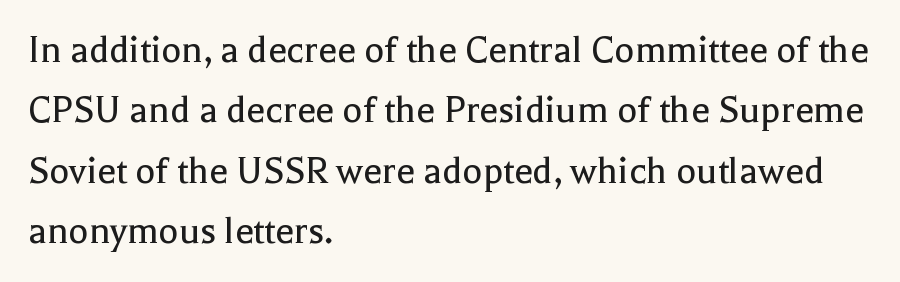
Q: Is the text bold? A: No.
Q: Is the text italic (slanted)? A: No, it is upright.
Q: Is the typeface a serif or a sans-serif typeface? A: Serif.
Q: Is the text underlined? A: No.
Q: How is the paragraph aligned? A: Left-aligned.
Q: Is the spacing between letters normal or unusually wide? A: Normal.
Q: Is the spacing between lines tight, normal or loose? A: Normal.
Q: Width (condensed, normal, or wide)? A: Normal.
Q: x-height? A: Medium.
Q: Monospaced? A: No.
